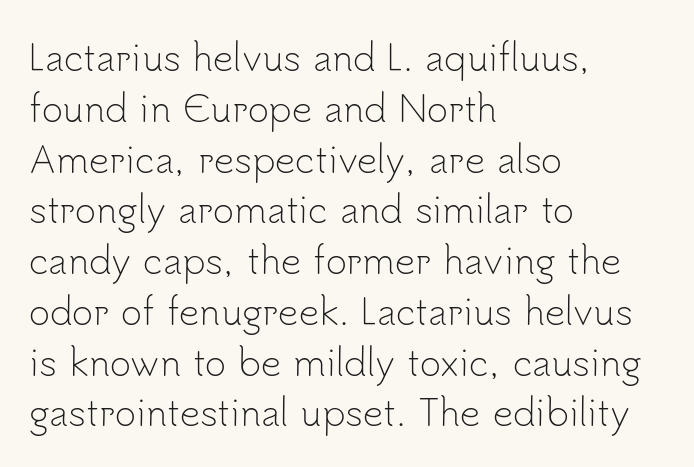
{"serif": "no", "italic": "no", "bold": "no", "weight": "light", "width": "normal", "stroke_contrast": "low", "x_height": "small", "monospaced": "no", "underline": "no", "align": "left", "line_spacing": "normal", "line_spacing_ratio": 1.41, "letter_spacing": "normal", "letter_spacing_em": 0.0, "glyph_px": 36}
